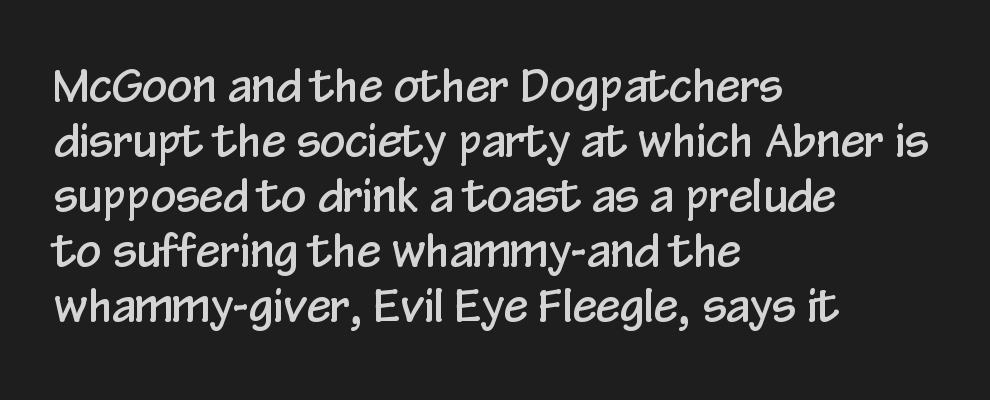
Q: Is the text italic (slanted)? A: No, it is upright.
Q: Is the typeface a serif or a sans-serif typeface? A: Sans-serif.
Q: Is the text underlined? A: No.
Q: How is the paragraph aligned? A: Left-aligned.
Q: Is the spacing between letters normal or unusually wide? A: Normal.
Q: Is the spacing between lines tight, normal or loose? A: Normal.
Q: Width (condensed, normal, or wide)? A: Condensed.
Q: Stroke contrast? A: Low.
Q: x-height? A: Medium.
Q: Monospaced? A: No.
